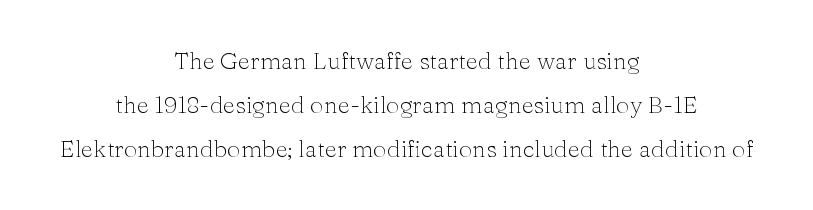
Q: Is the text bold? A: No.
Q: Is the text italic (slanted)? A: No, it is upright.
Q: Is the text underlined? A: No.
Q: How is the paragraph aligned? A: Centered.
Q: Is the spacing between letters normal or unusually wide? A: Normal.
